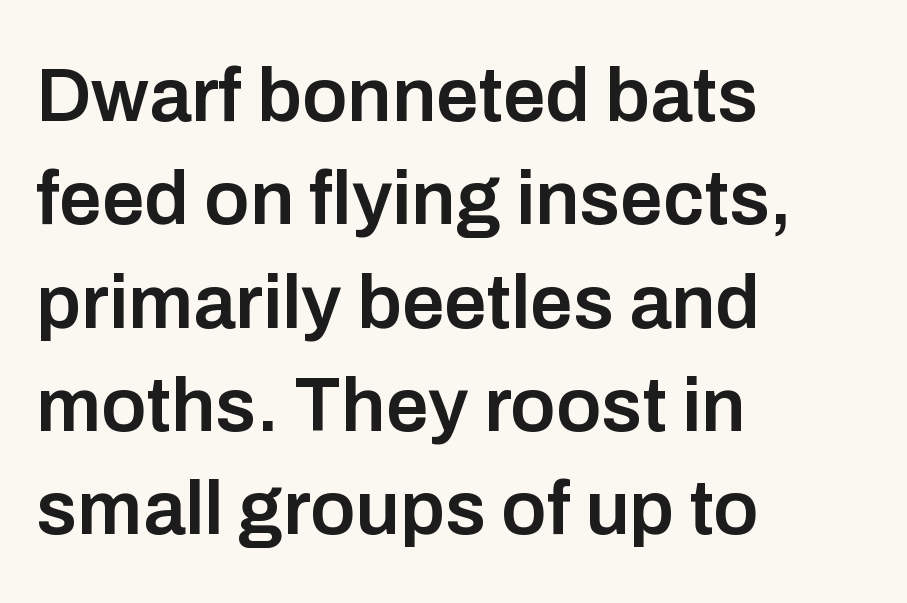
Q: Is the text bold? A: Semi-bold.
Q: Is the text italic (slanted)? A: No, it is upright.
Q: Is the typeface a serif or a sans-serif typeface? A: Sans-serif.
Q: Is the text underlined? A: No.
Q: How is the paragraph aligned? A: Left-aligned.
Q: Is the spacing between letters normal or unusually wide? A: Normal.
Q: Is the spacing between lines tight, normal or loose? A: Normal.
Q: Width (condensed, normal, or wide)? A: Normal.
Q: Stroke contrast? A: Low.
Q: x-height? A: Medium.
Q: Monospaced? A: No.
